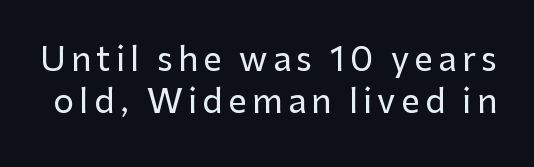
The image shows 33 px sans-serif type, upright; set normal line spacing (1.27x), not underlined; low stroke contrast and a medium x-height.
